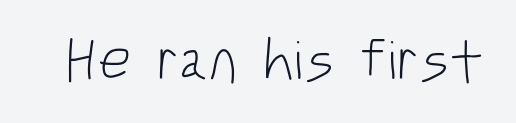
Q: Is the text bold? A: No.
Q: Is the text italic (slanted)? A: No, it is upright.
Q: Is the typeface a serif or a sans-serif typeface? A: Sans-serif.
Q: Is the text underlined? A: No.
Q: Is the spacing between letters normal or unusually wide? A: Normal.
Q: Width (condensed, normal, or wide)? A: Condensed.
Q: Stroke contrast? A: Low.
Q: x-height? A: Large.
Q: Monospaced? A: No.
